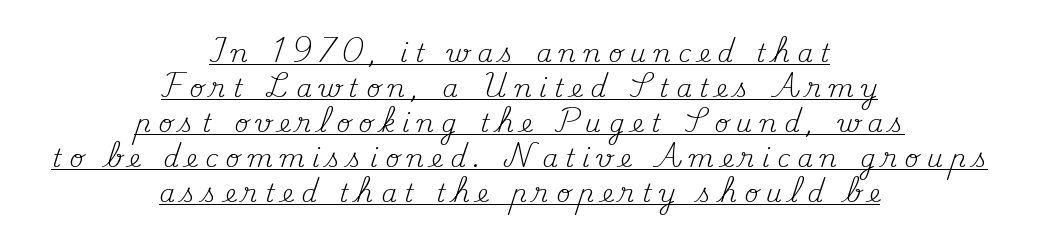
Q: Is the text bold? A: No.
Q: Is the text italic (slanted)? A: Yes.
Q: Is the text underlined? A: Yes.
Q: How is the paragraph aligned? A: Centered.
Q: Is the spacing between letters normal or unusually wide? A: Unusually wide.
Q: Is the spacing between lines tight, normal or loose? A: Normal.
